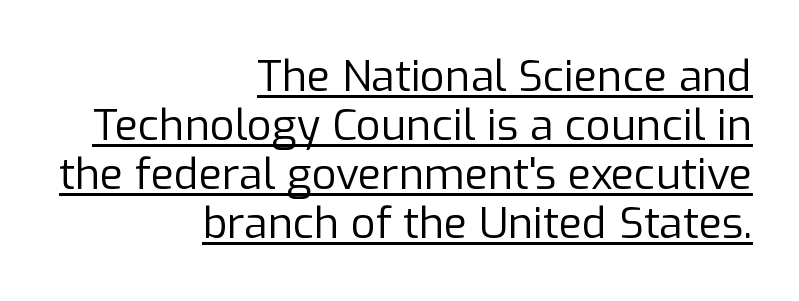
Honestly, the letter spacing is just normal — you wouldn't notice it. You could not count columns in this text — the font is proportionally spaced. These lines are composed in type without serifs. Typeset ragged left — the right edge is the straight one. This reads as an unemphasized weight, regular at the heaviest. The leading is snug, giving the passage a crowded texture.
